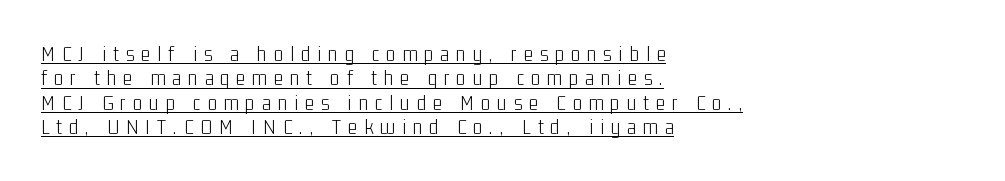
Q: Is the text bold? A: No.
Q: Is the text italic (slanted)? A: No, it is upright.
Q: Is the text underlined? A: Yes.
Q: How is the paragraph aligned? A: Left-aligned.
Q: Is the spacing between letters normal or unusually wide? A: Unusually wide.
Q: Is the spacing between lines tight, normal or loose? A: Tight.
